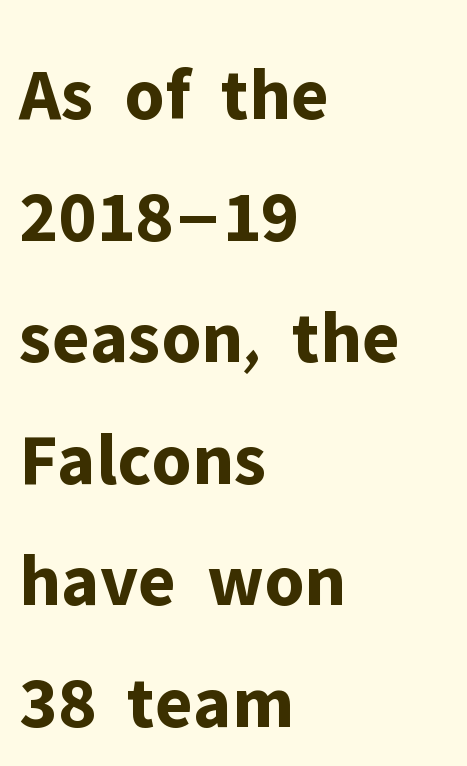
The image shows 76 px bold sans-serif type, upright; set left-aligned, normal line spacing (1.6x), normal letter spacing, not underlined; low stroke contrast and a medium x-height.
